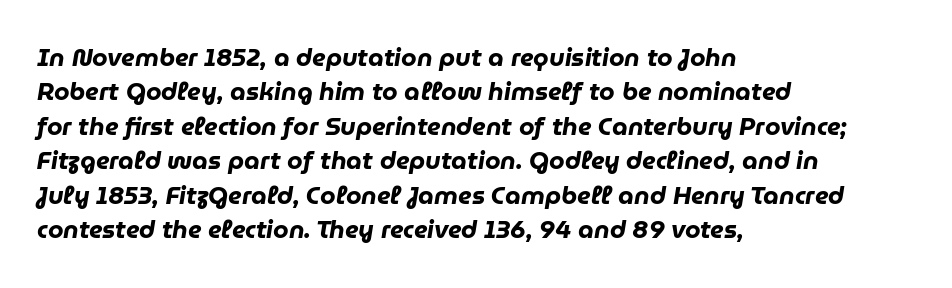
No extra tracking has been applied to these lines. Caption: bold face, heavy strokes. The rendering uses a moderate line-height, typical for paragraphs. The foot of each line stays bare and open. Casual observation: everything's shoved over to the left. Compared with ordinary roman type, these characters are visibly tilted.
